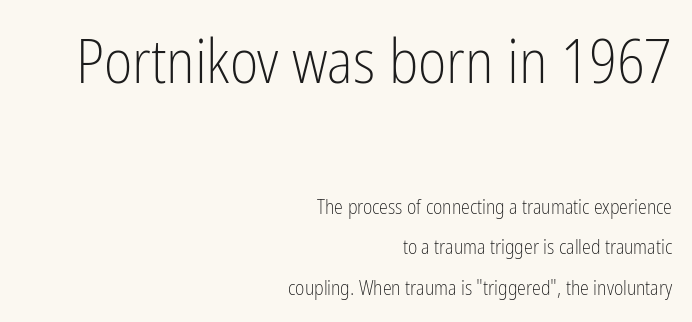
{"serif": "no", "italic": "no", "bold": "no", "weight": "light", "width": "condensed", "stroke_contrast": "low", "x_height": "medium", "monospaced": "no", "underline": "no", "align": "right", "line_spacing": "loose", "line_spacing_ratio": 2.03, "letter_spacing": "normal", "letter_spacing_em": 0.0, "larger_block": "first", "size_ratio": 3.05, "glyph_px": 61}
